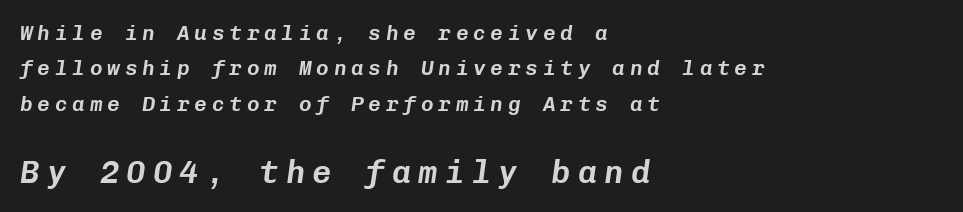
{"italic": "yes", "lean": "right", "slant_degrees": 8, "width": "normal", "stroke_contrast": "low", "x_height": "medium", "monospaced": "yes", "underline": "no", "align": "left", "line_spacing": "normal", "line_spacing_ratio": 1.69, "letter_spacing": "wide", "letter_spacing_em": 0.23, "larger_block": "second", "size_ratio": 1.52, "glyph_px": 32}
